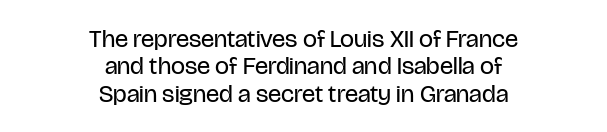
Q: Is the text bold? A: No.
Q: Is the text italic (slanted)? A: No, it is upright.
Q: Is the text underlined? A: No.
Q: How is the paragraph aligned? A: Centered.
Q: Is the spacing between letters normal or unusually wide? A: Normal.
Q: Is the spacing between lines tight, normal or loose? A: Tight.
